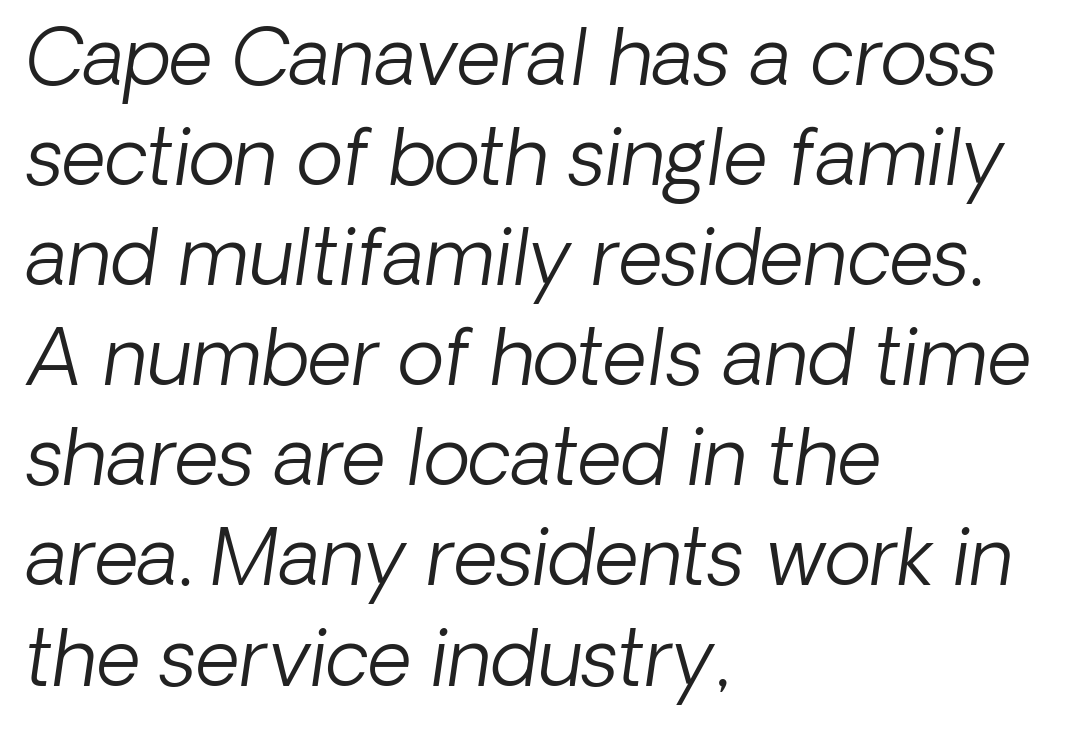
The image shows 77 px light sans-serif type; set left-aligned, normal line spacing (1.3x), normal letter spacing, not underlined; low stroke contrast and a medium x-height.
